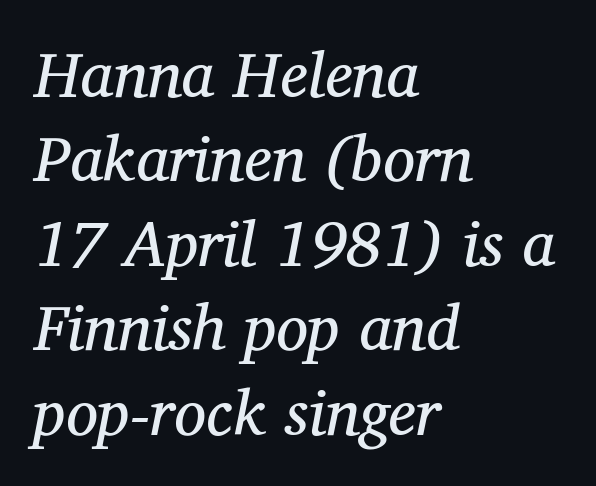
In CSS terms this would be text-align: left. Examine the stroke ends and you'll spot serifs. Italic? Definitely — the glyphs are oblique. The face used here is proportionally spaced, like ordinary book or web type. Each stroke keeps to a modest, everyday thickness or less.
